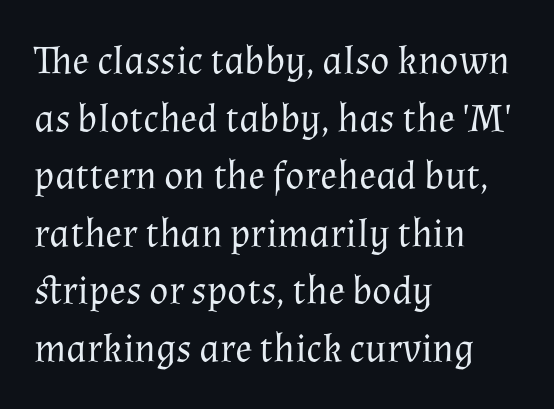
{"serif": "yes", "italic": "no", "bold": "no", "weight": "regular", "width": "normal", "stroke_contrast": "medium", "x_height": "medium", "monospaced": "no", "underline": "no", "align": "left", "line_spacing": "normal", "line_spacing_ratio": 1.44, "letter_spacing": "normal", "letter_spacing_em": 0.0, "glyph_px": 40}
